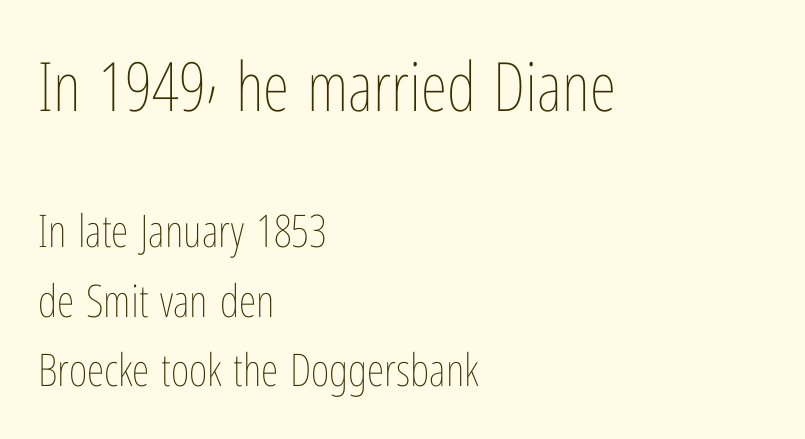
Q: Is the text bold? A: No.
Q: Is the text italic (slanted)? A: No, it is upright.
Q: Is the text underlined? A: No.
Q: How is the paragraph aligned? A: Left-aligned.
Q: Is the spacing between letters normal or unusually wide? A: Normal.
Q: Is the spacing between lines tight, normal or loose? A: Normal.
Q: Which block of text is set in a larger size, the first (top) or the second (bottom)? A: The first (top) one.
Q: Width (condensed, normal, or wide)? A: Condensed.
Q: Stroke contrast? A: Low.
Q: x-height? A: Medium.
Q: Monospaced? A: No.
